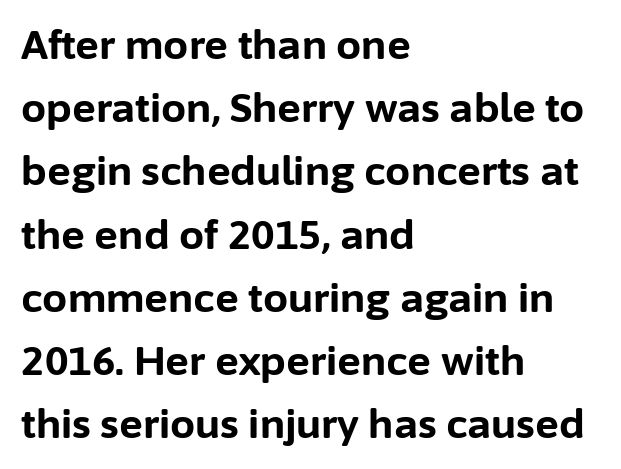
Q: Is the text bold? A: Yes.
Q: Is the text italic (slanted)? A: No, it is upright.
Q: Is the typeface a serif or a sans-serif typeface? A: Sans-serif.
Q: Is the text underlined? A: No.
Q: How is the paragraph aligned? A: Left-aligned.
Q: Is the spacing between letters normal or unusually wide? A: Normal.
Q: Is the spacing between lines tight, normal or loose? A: Normal.
Q: Width (condensed, normal, or wide)? A: Normal.
Q: Stroke contrast? A: Low.
Q: x-height? A: Medium.
Q: Monospaced? A: No.
